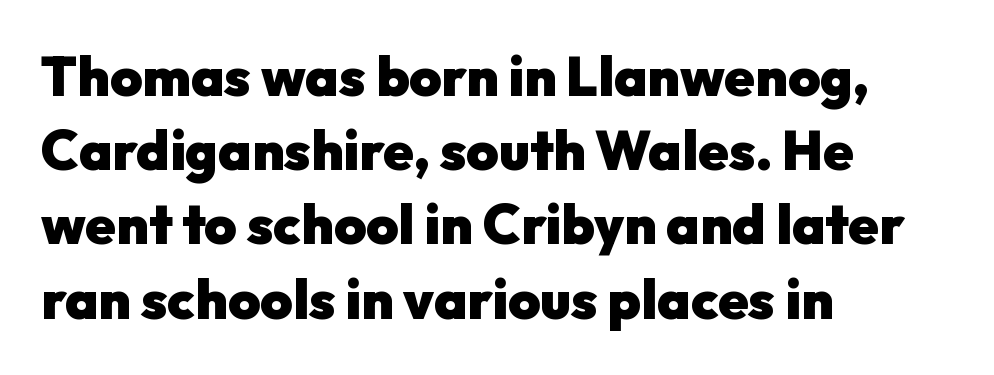
{"serif": "no", "italic": "no", "bold": "yes", "weight": "heavy", "width": "normal", "stroke_contrast": "low", "x_height": "medium", "monospaced": "no", "underline": "no", "align": "left", "line_spacing": "normal", "line_spacing_ratio": 1.35, "letter_spacing": "normal", "letter_spacing_em": 0.0, "glyph_px": 55}
